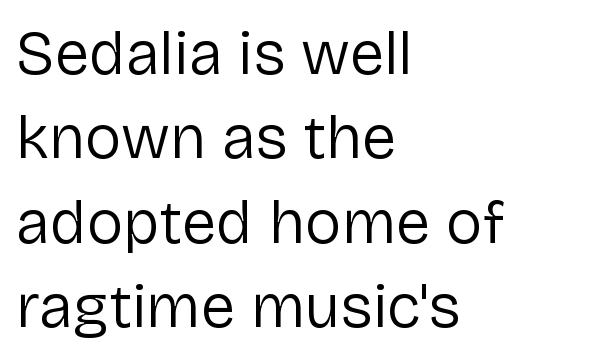
Observe the absence of serifs on each vertical stroke in this sample. Ink coverage per letter is moderate at most. Is this a fixed-width face? No — the glyphs have proportional, varying widths. Where is the straight margin? On the left. A normal amount of white space separates one row of letters from the next.
